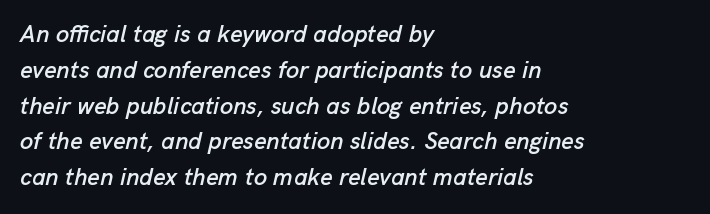
Between one letter and the next there's only the usual sliver of space. Compared with ordinary roman type, these characters are visibly tilted. What's the leading like? Ordinary, nothing unusual. This rendering uses left alignment, leaving the right contour irregular. Clear beneath every line of the passage.
